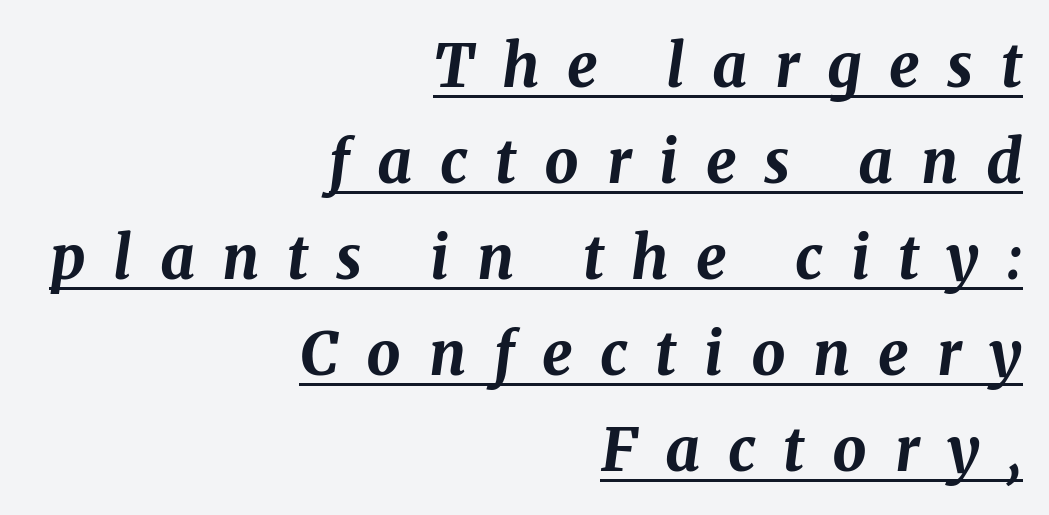
The image shows 60 px bold type, italic (leaning right); set right-aligned, normal line spacing (1.6x), unusually wide letter spacing (+0.46 em), underlined; medium stroke contrast and a medium x-height.
